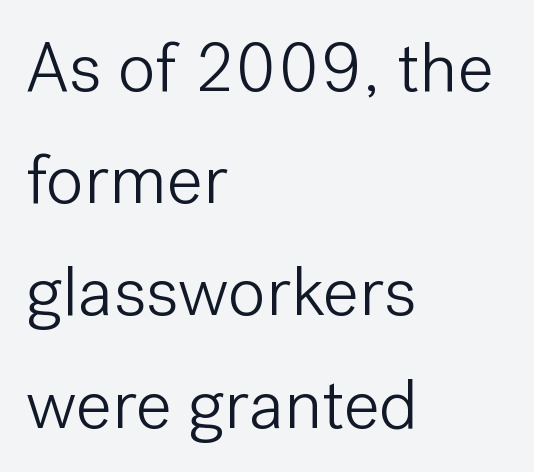
{"serif": "no", "italic": "no", "bold": "no", "weight": "light", "width": "normal", "stroke_contrast": "low", "x_height": "medium", "monospaced": "no", "underline": "no", "align": "left", "line_spacing": "normal", "line_spacing_ratio": 1.58, "letter_spacing": "normal", "letter_spacing_em": 0.0, "glyph_px": 71}
